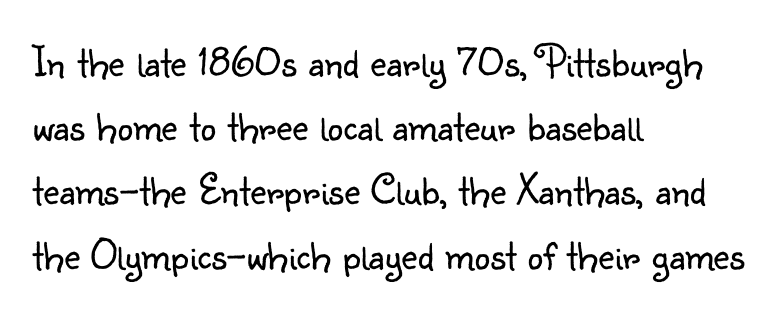
The face looks like a standard text weight, possibly lighter. Character widths vary here, with narrow letters taking less room than wide ones. Unmarked baselines from the first word to the last. The type sits square on the baseline with zero lean.
